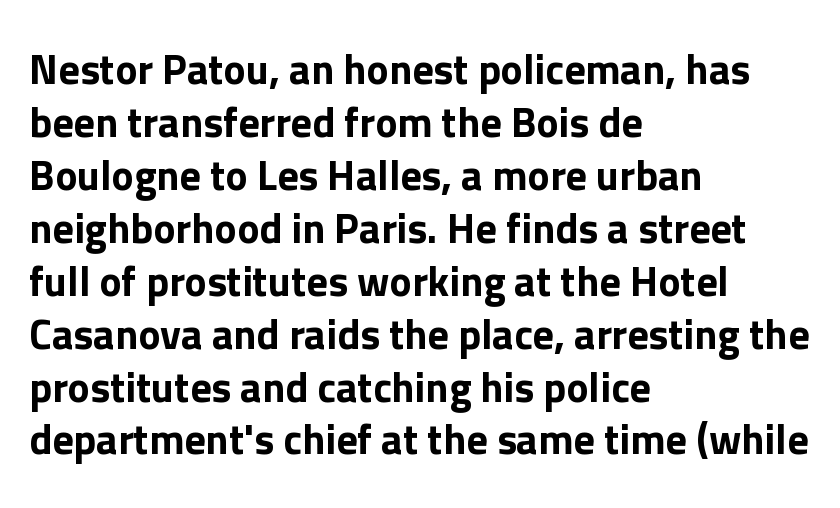
The image shows 42 px sans-serif type, upright; set left-aligned, normal line spacing (1.26x), normal letter spacing, not underlined; low stroke contrast and a medium x-height.
